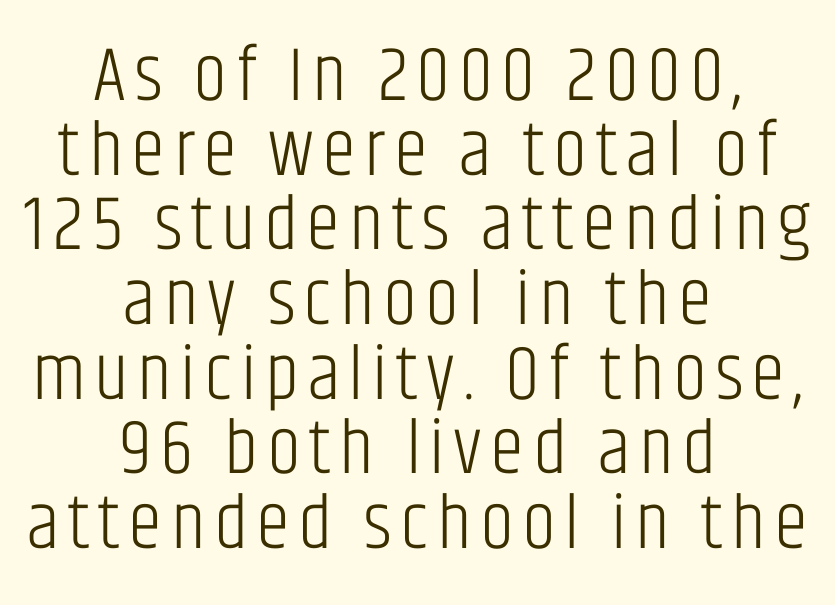
{"serif": "no", "italic": "no", "bold": "no", "weight": "light", "width": "condensed", "stroke_contrast": "low", "x_height": "large", "monospaced": "no", "underline": "no", "align": "center", "line_spacing": "tight", "line_spacing_ratio": 0.97, "glyph_px": 77}
